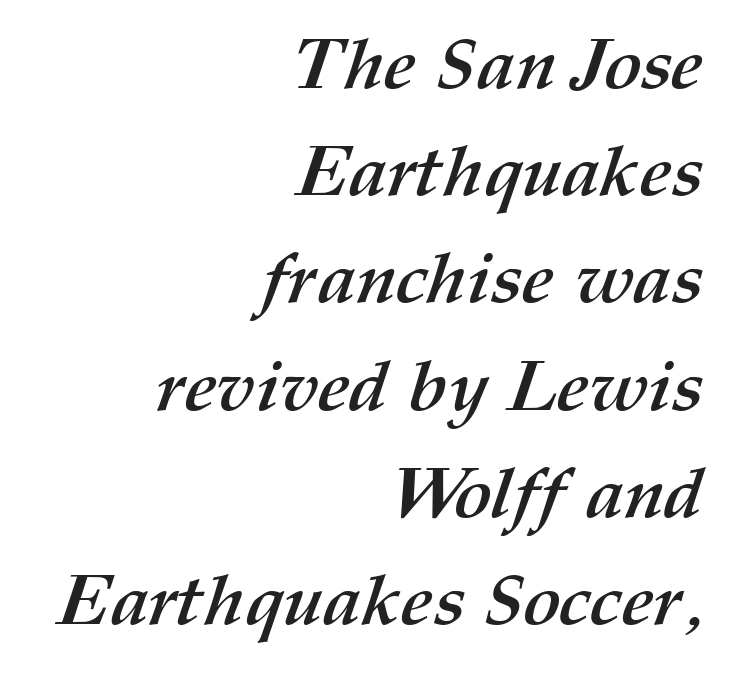
Q: Is the text bold? A: Yes.
Q: Is the text underlined? A: No.
Q: How is the paragraph aligned? A: Right-aligned.
Q: Is the spacing between letters normal or unusually wide? A: Normal.
Q: Is the spacing between lines tight, normal or loose? A: Normal.
Q: Width (condensed, normal, or wide)? A: Normal.
Q: Stroke contrast? A: Medium.
Q: x-height? A: Medium.
Q: Monospaced? A: No.
